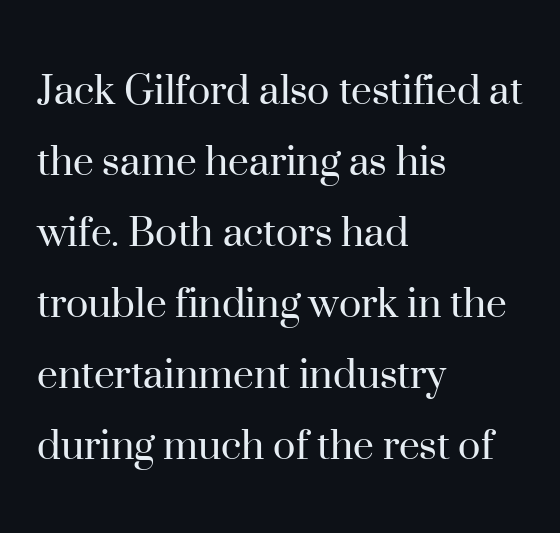
No letter is thick-stroked: the sample isn't bold. This sample keeps an unexceptional amount of space between lines. Italic? Not at all — the glyphs are vertical. Descenders hang freely into open space. Proportional: the letters do not fall into vertical columns.
